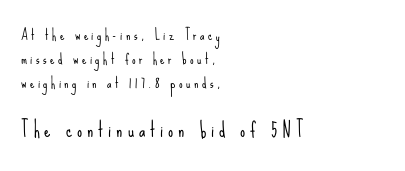
{"italic": "no", "bold": "no", "underline": "no", "align": "left", "line_spacing_ratio": 1.73, "letter_spacing": "wide", "letter_spacing_em": 0.25, "larger_block": "second", "size_ratio": 1.43, "glyph_px": 20}
